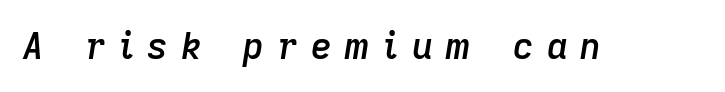
The image shows 36 px semibold type, italic (leaning right); set unusually wide letter spacing (+0.36 em), not underlined; low stroke contrast and a medium x-height.
